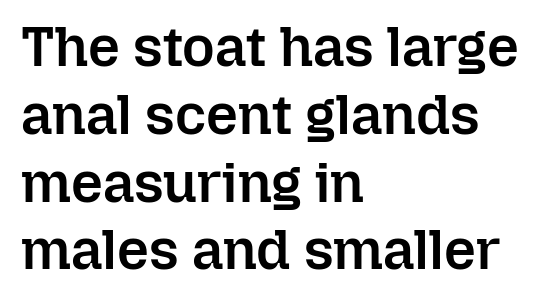
The image shows 56 px semibold type, upright; set left-aligned, line spacing 1.21x, normal letter spacing, not underlined; low stroke contrast and a medium x-height.
